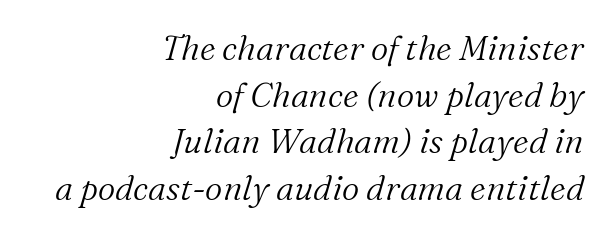
{"serif": "yes", "italic": "yes", "lean": "right", "slant_degrees": 16, "bold": "no", "weight": "light", "width": "normal", "stroke_contrast": "medium", "x_height": "medium", "monospaced": "no", "underline": "no", "align": "right", "line_spacing": "normal", "line_spacing_ratio": 1.37, "letter_spacing": "normal", "letter_spacing_em": 0.0, "glyph_px": 34}
